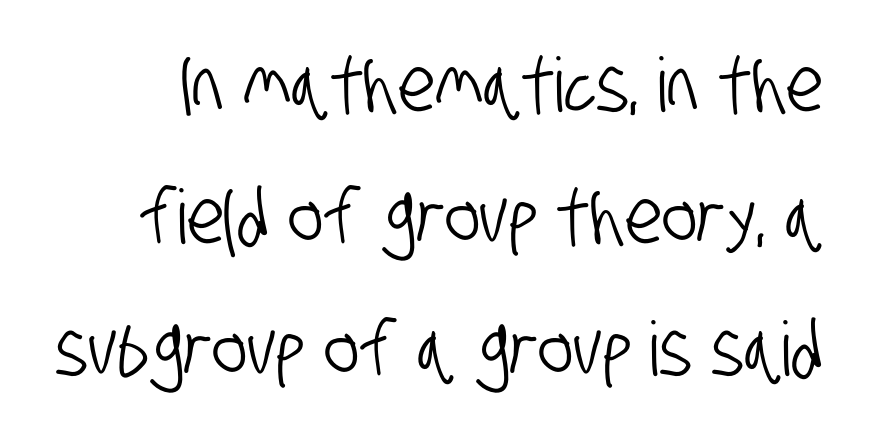
The image shows 75 px condensed sans-serif type; set line spacing 1.76x, normal letter spacing, not underlined; low stroke contrast and a large x-height.
